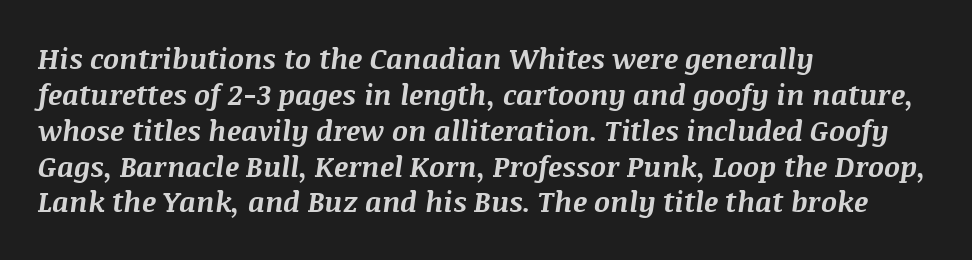
{"italic": "yes", "lean": "right", "slant_degrees": 8, "bold": "yes", "weight": "bold", "width": "normal", "stroke_contrast": "medium", "x_height": "large", "monospaced": "no", "underline": "no", "align": "left", "line_spacing": "normal", "line_spacing_ratio": 1.28, "letter_spacing": "normal", "letter_spacing_em": 0.0, "glyph_px": 28}
